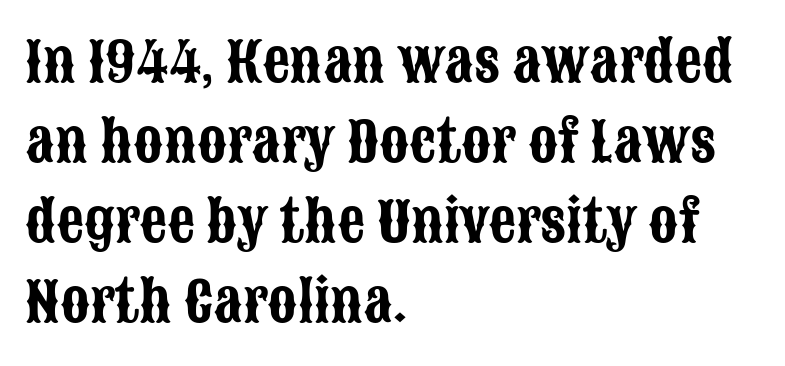
{"serif": "no", "italic": "no", "width": "condensed", "stroke_contrast": "low", "x_height": "large", "monospaced": "no", "underline": "no", "align": "left", "line_spacing": "normal", "line_spacing_ratio": 1.48, "letter_spacing": "normal", "letter_spacing_em": 0.0, "glyph_px": 54}
